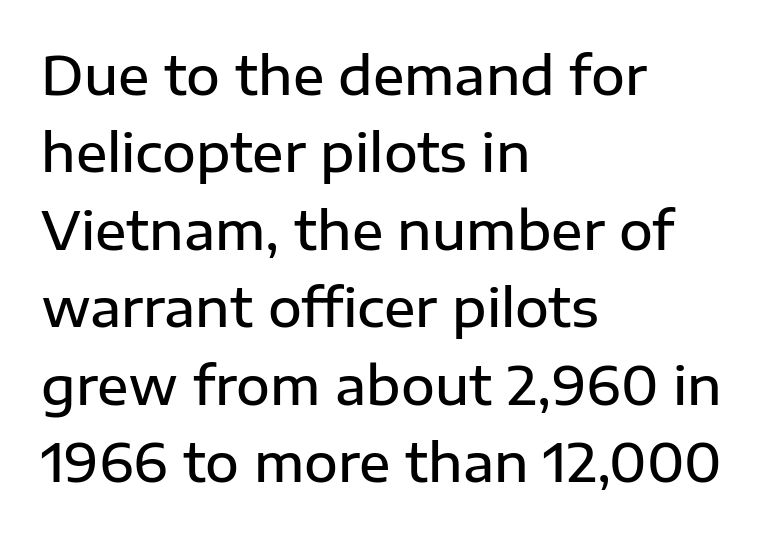
Q: Is the text bold? A: Semi-bold.
Q: Is the text italic (slanted)? A: No, it is upright.
Q: Is the typeface a serif or a sans-serif typeface? A: Sans-serif.
Q: Is the text underlined? A: No.
Q: How is the paragraph aligned? A: Left-aligned.
Q: Is the spacing between letters normal or unusually wide? A: Normal.
Q: Is the spacing between lines tight, normal or loose? A: Normal.
Q: Width (condensed, normal, or wide)? A: Normal.
Q: Stroke contrast? A: Low.
Q: x-height? A: Medium.
Q: Monospaced? A: No.
